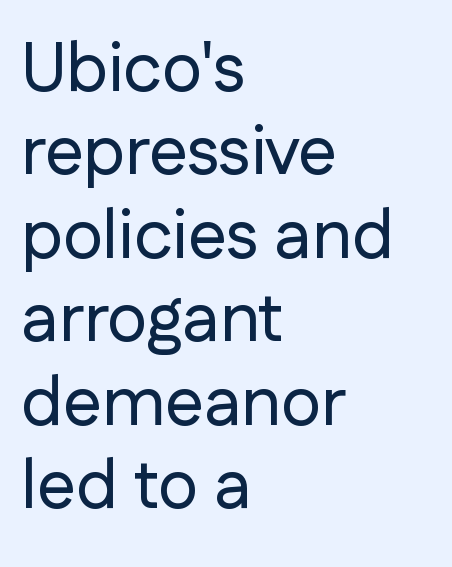
Q: Is the text italic (slanted)? A: No, it is upright.
Q: Is the typeface a serif or a sans-serif typeface? A: Sans-serif.
Q: Is the text underlined? A: No.
Q: How is the paragraph aligned? A: Left-aligned.
Q: Is the spacing between letters normal or unusually wide? A: Normal.
Q: Width (condensed, normal, or wide)? A: Normal.
Q: Stroke contrast? A: Low.
Q: x-height? A: Medium.
Q: Monospaced? A: No.
